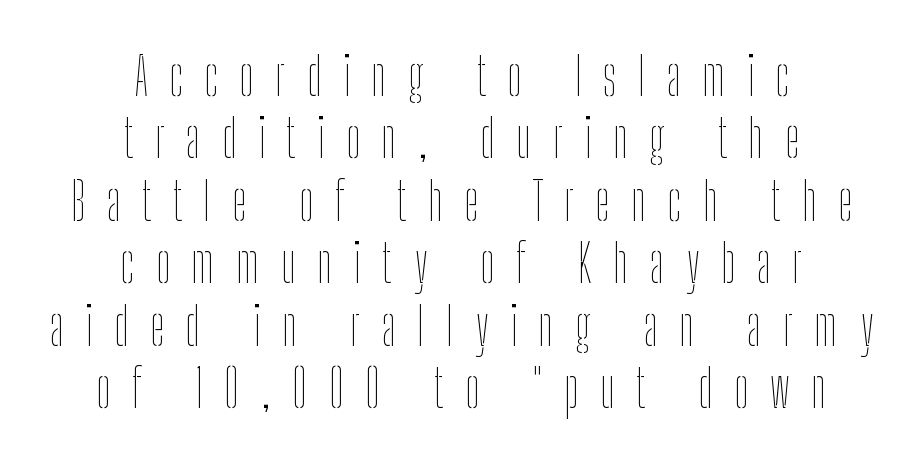
The image shows 52 px thin, condensed type, upright; set centered, line spacing 1.2x, unusually wide letter spacing (+0.41 em), not underlined; low stroke contrast and a medium x-height.
